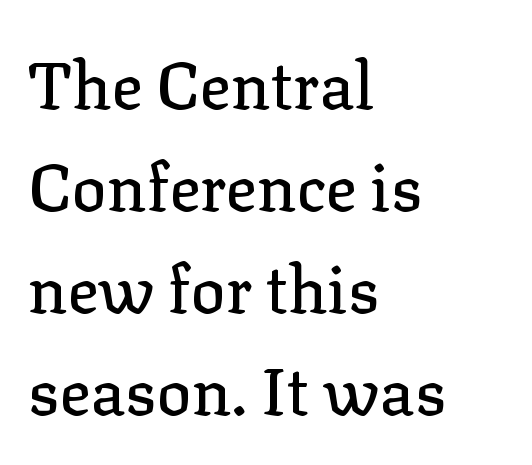
The image shows 65 px serif type, upright; set left-aligned, normal line spacing (1.57x), normal letter spacing, not underlined; low stroke contrast and a medium x-height.
